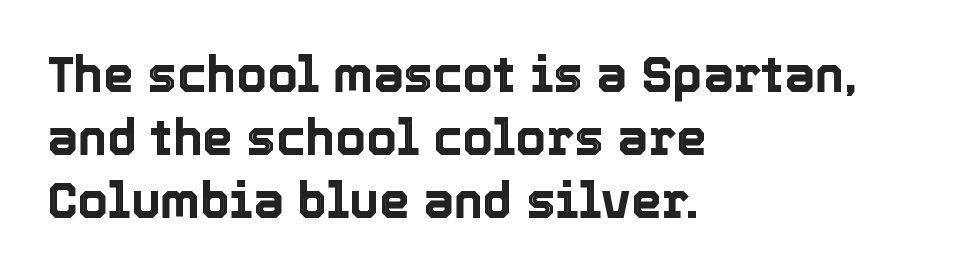
Q: Is the text italic (slanted)? A: No, it is upright.
Q: Is the text underlined? A: No.
Q: How is the paragraph aligned? A: Left-aligned.
Q: Is the spacing between letters normal or unusually wide? A: Normal.
Q: Is the spacing between lines tight, normal or loose? A: Normal.
Q: Width (condensed, normal, or wide)? A: Normal.
Q: x-height? A: Medium.
Q: Monospaced? A: No.
